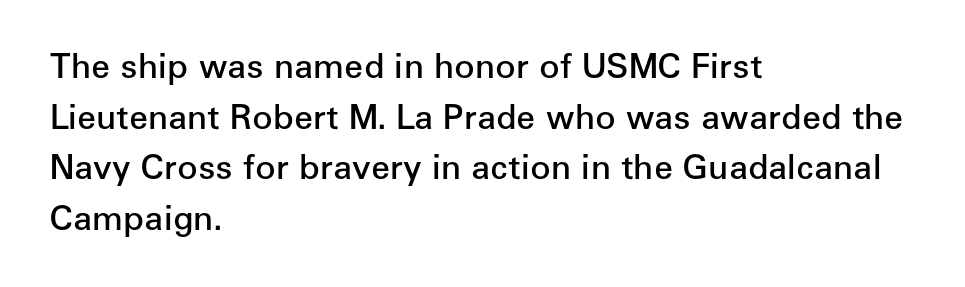
Strokes here are thickened, but only to semibold level. Note: no serifs on the glyphs. The gap between lines stays unmarked. Interline gaps are of average width in this sample. Every stem runs plumb, perpendicular to the baseline. The text block is weighted toward the left margin, trailing off unevenly rightward.
